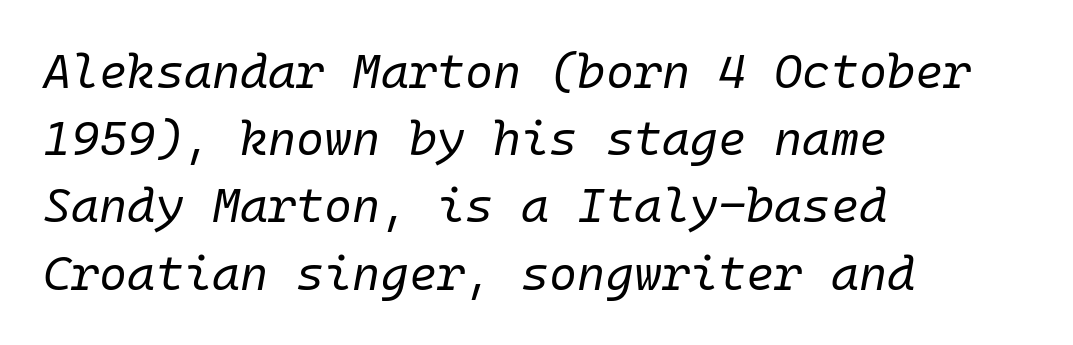
{"italic": "yes", "lean": "right", "slant_degrees": 10, "bold": "no", "weight": "regular", "width": "normal", "stroke_contrast": "low", "x_height": "medium", "monospaced": "yes", "underline": "no", "align": "left", "line_spacing": "normal", "line_spacing_ratio": 1.4, "letter_spacing": "normal", "letter_spacing_em": 0.0, "glyph_px": 48}
